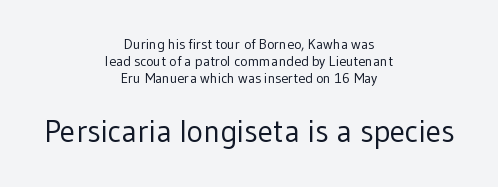
The image shows 31 px regular-weight sans-serif type, upright; set centered, line spacing 1.23x, normal letter spacing, not underlined; the second (bottom) block is 2.21x larger; low stroke contrast and a medium x-height.
